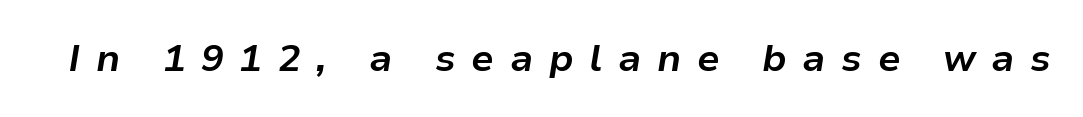
Q: Is the text bold? A: Yes.
Q: Is the text italic (slanted)? A: Yes, it leans right by about 9 degrees.
Q: Is the text underlined? A: No.
Q: Is the spacing between letters normal or unusually wide? A: Unusually wide.
Q: Width (condensed, normal, or wide)? A: Normal.
Q: Stroke contrast? A: Low.
Q: x-height? A: Medium.
Q: Monospaced? A: No.
